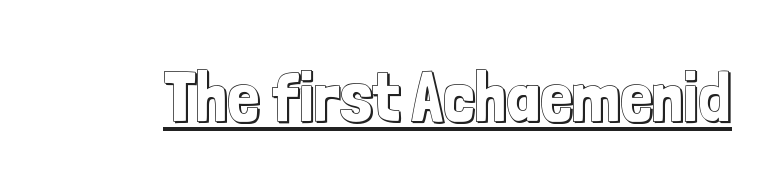
Underlining? Definitely there. The letters stand straight up with perfectly vertical stems. Is this a fixed-width face? No — the glyphs have proportional, varying widths. You could call the tracking neutral — neither tight nor loose.
